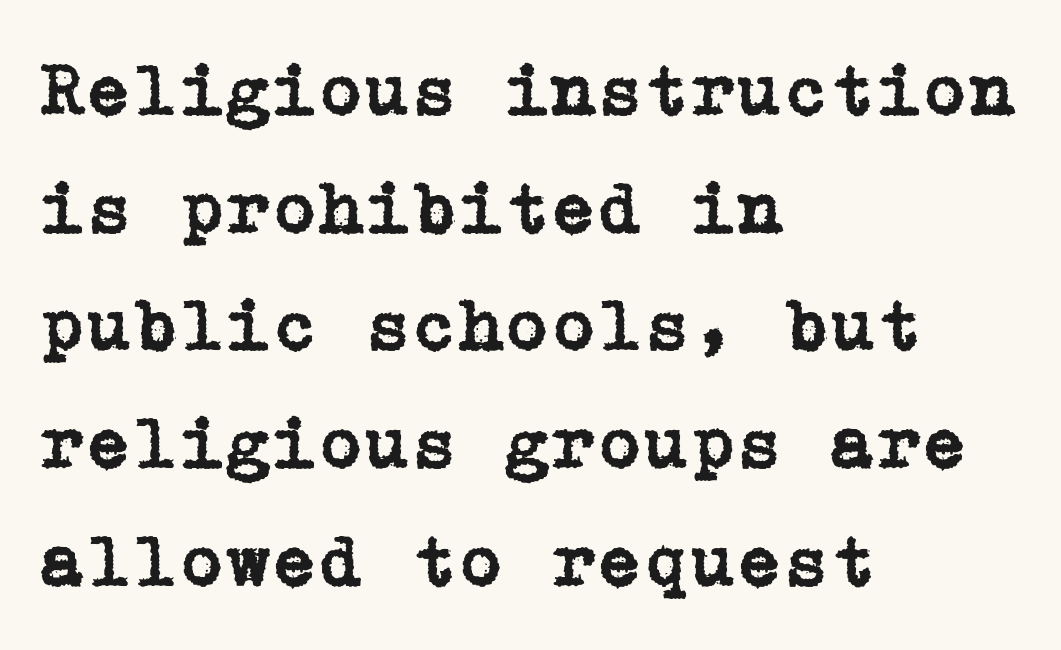
Q: Is the text italic (slanted)? A: No, it is upright.
Q: Is the typeface a serif or a sans-serif typeface? A: Serif.
Q: Is the text underlined? A: No.
Q: How is the paragraph aligned? A: Left-aligned.
Q: Is the spacing between letters normal or unusually wide? A: Normal.
Q: Is the spacing between lines tight, normal or loose? A: Normal.
Q: Width (condensed, normal, or wide)? A: Normal.
Q: Stroke contrast? A: Low.
Q: x-height? A: Medium.
